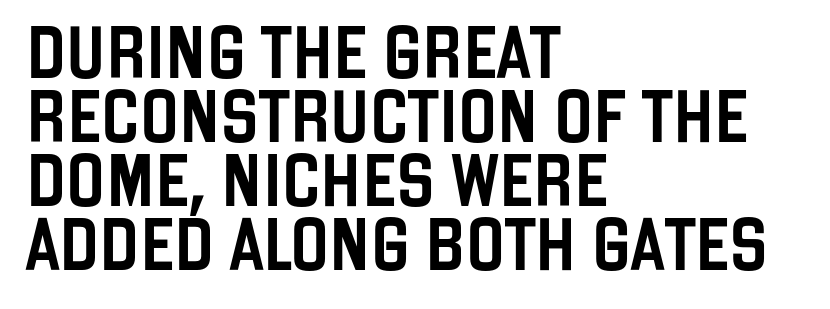
Letters rest on an invisible, unmarked baseline. The typesetter chose a ragged-right arrangement here. The rendering uses natural spacing where letterforms have individual widths. Words appear dense and cohesive because spacing is normal. Are there feet on the stems? There aren't — it's a sans.
